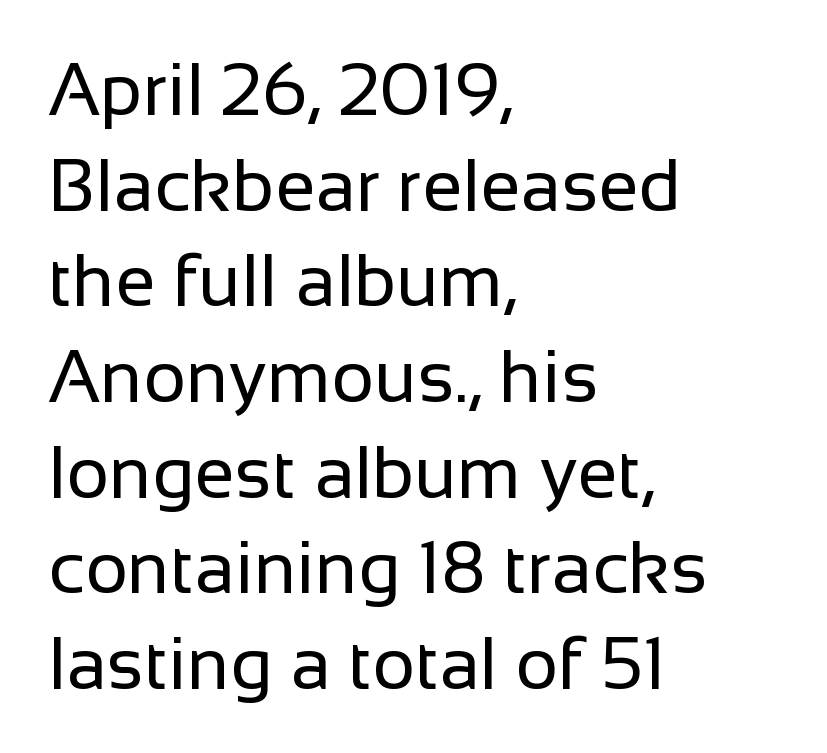
The image shows 73 px regular-weight sans-serif type, upright; set left-aligned, normal line spacing (1.31x), normal letter spacing, not underlined; low stroke contrast and a medium x-height.
